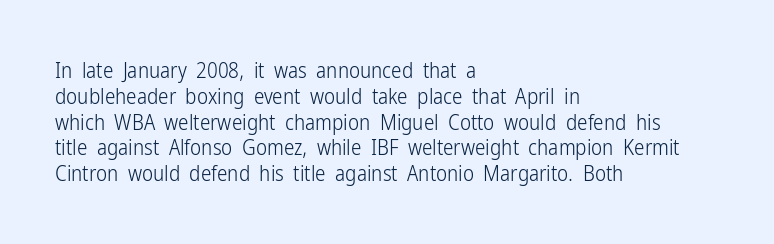
{"italic": "no", "bold": "no", "underline": "no", "align": "left", "line_spacing_ratio": 1.23, "letter_spacing": "normal", "letter_spacing_em": 0.0, "glyph_px": 21}
